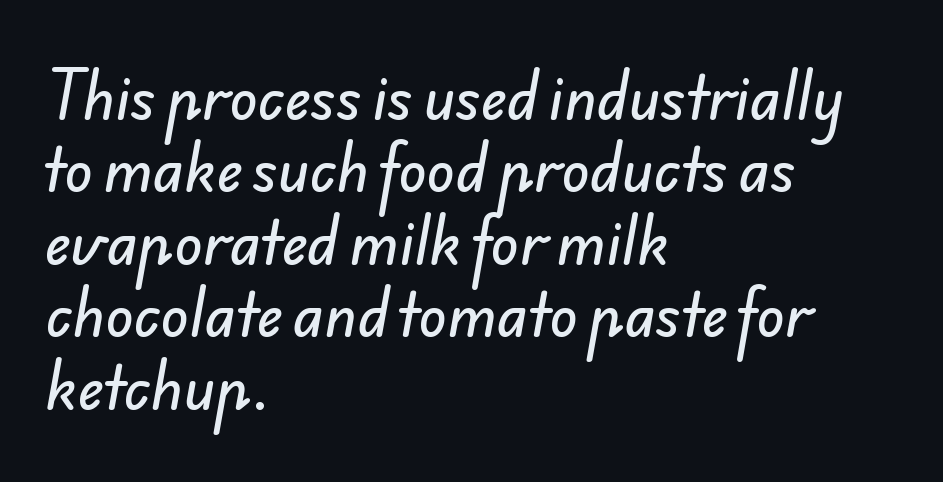
{"serif": "no", "width": "normal", "stroke_contrast": "low", "x_height": "small", "monospaced": "no", "underline": "no", "align": "left", "line_spacing": "normal", "line_spacing_ratio": 1.25, "letter_spacing": "normal", "letter_spacing_em": 0.0, "glyph_px": 58}
